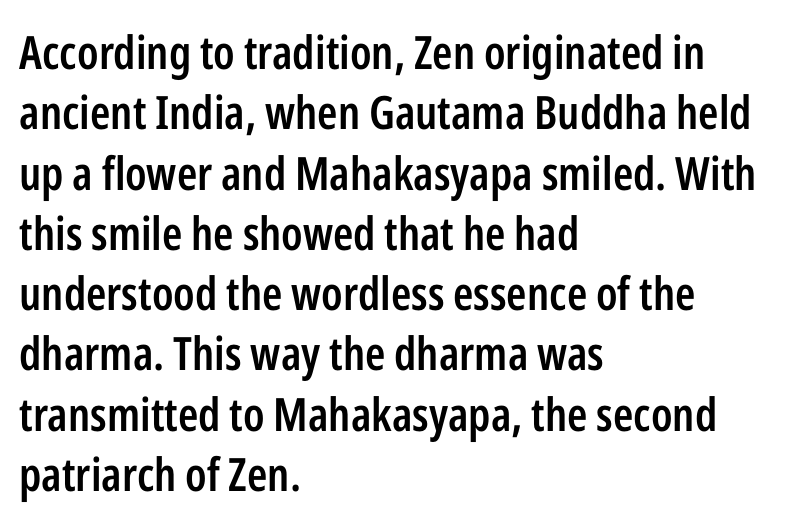
{"serif": "no", "italic": "no", "bold": "semi", "weight": "semibold", "width": "condensed", "stroke_contrast": "low", "x_height": "medium", "monospaced": "no", "underline": "no", "align": "left", "line_spacing": "normal", "line_spacing_ratio": 1.31, "letter_spacing": "normal", "letter_spacing_em": 0.0, "glyph_px": 46}
